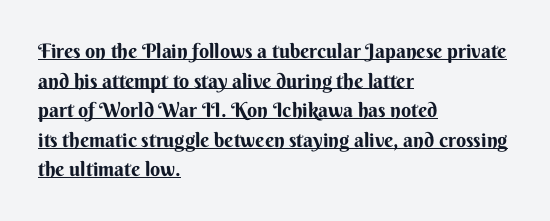
Leftover space on each line is placed entirely after the last word. The space between consecutive lines is moderate. Ordinary non-slanted type is in use. This sample uses plain, unmodified letter spacing. Students, observe the line beneath the letters — that is underlining. The font is running at its bold setting.
